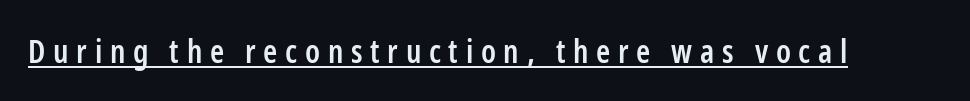
The strokes are fattened partway — semibold, not bold. The letters stand upright; this is a roman face. Somebody hit Ctrl+U on this one — the words are underlined. In terms of letterform style, serifs are entirely absent. Loose tracking; the words dissolve into strings of separated letters.
